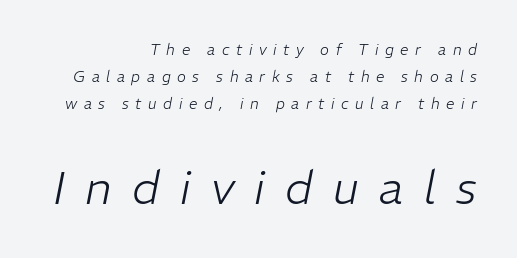
The typesetting does not lean heavy: it is not bold. Spacing between characters has been opened up far beyond the box default. The space beneath each line is pristine and unruled. In CSS terms this would be text-align: right. Reading top to bottom, the characters get bigger at the block break.
